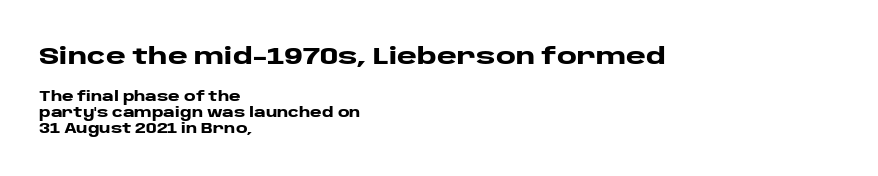
The image shows 24 px bold type, upright; set left-aligned, tight line spacing (1.15x), normal letter spacing, not underlined; the first (top) block is 1.71x larger.
